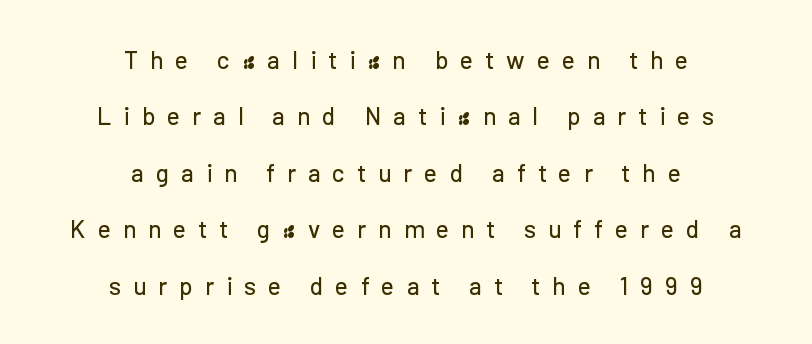
{"italic": "no", "underline": "no", "align": "center", "line_spacing": "loose", "line_spacing_ratio": 2.26, "letter_spacing": "wide", "letter_spacing_em": 0.47, "glyph_px": 25}
